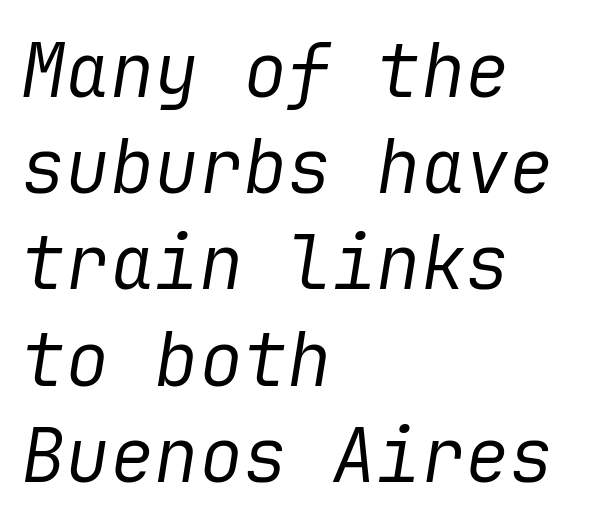
{"italic": "yes", "lean": "right", "slant_degrees": 9, "bold": "no", "weight": "regular", "width": "normal", "stroke_contrast": "low", "x_height": "medium", "underline": "no", "align": "left", "line_spacing": "normal", "line_spacing_ratio": 1.3, "letter_spacing": "normal", "letter_spacing_em": 0.0, "glyph_px": 74}
